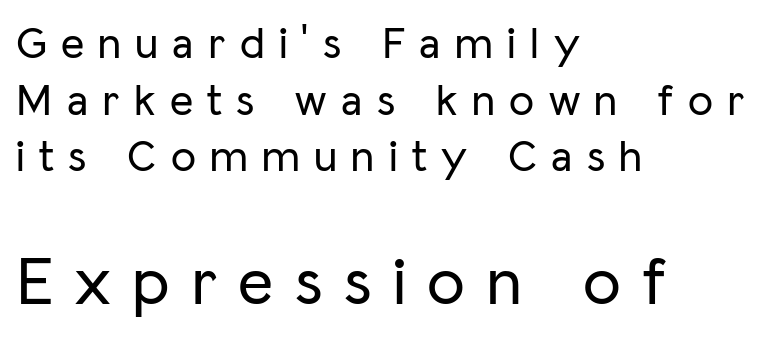
{"serif": "no", "italic": "no", "width": "normal", "stroke_contrast": "low", "x_height": "medium", "monospaced": "no", "underline": "no", "align": "left", "line_spacing": "normal", "line_spacing_ratio": 1.26, "letter_spacing": "wide", "letter_spacing_em": 0.32, "larger_block": "second", "size_ratio": 1.51, "glyph_px": 68}
